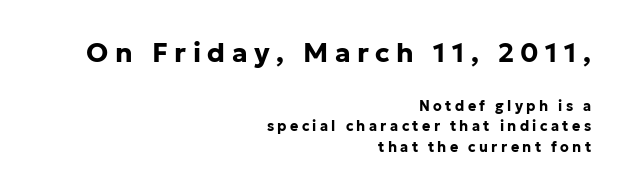
The image shows 27 px bold type, upright; set right-aligned, normal line spacing (1.48x), unusually wide letter spacing (+0.24 em), not underlined; the first (top) block is 1.93x larger.
